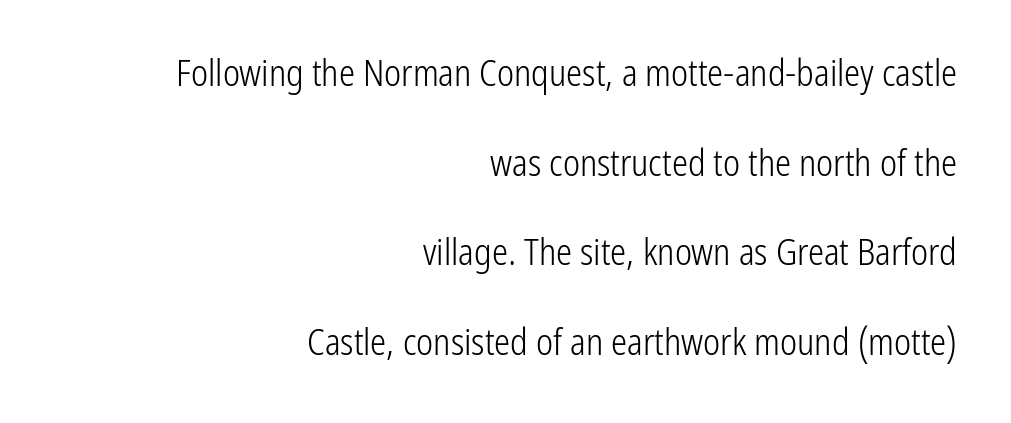
Q: Is the text bold? A: No.
Q: Is the text italic (slanted)? A: No, it is upright.
Q: Is the typeface a serif or a sans-serif typeface? A: Sans-serif.
Q: Is the text underlined? A: No.
Q: How is the paragraph aligned? A: Right-aligned.
Q: Is the spacing between letters normal or unusually wide? A: Normal.
Q: Is the spacing between lines tight, normal or loose? A: Loose.
Q: Width (condensed, normal, or wide)? A: Condensed.
Q: Stroke contrast? A: Low.
Q: x-height? A: Medium.
Q: Monospaced? A: No.
